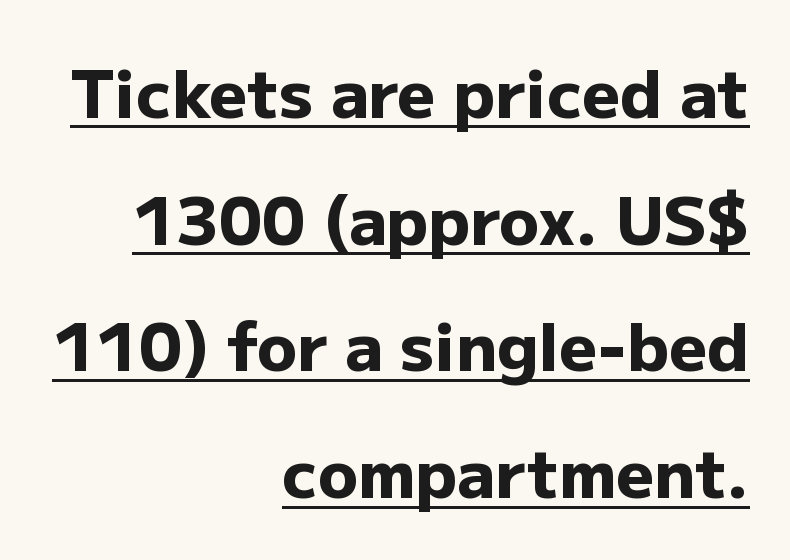
{"serif": "no", "italic": "no", "bold": "yes", "weight": "heavy", "width": "normal", "stroke_contrast": "low", "x_height": "medium", "monospaced": "no", "underline": "yes", "align": "right", "line_spacing": "loose", "line_spacing_ratio": 1.92, "letter_spacing": "normal", "letter_spacing_em": 0.0, "glyph_px": 66}
